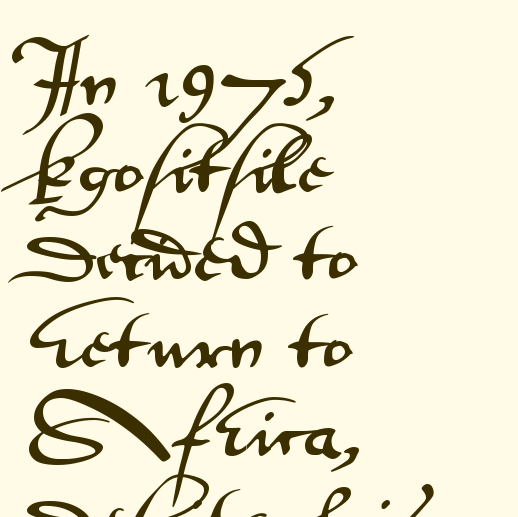
{"serif": "no", "width": "wide", "stroke_contrast": "medium", "x_height": "small", "monospaced": "no", "underline": "no", "align": "left", "line_spacing": "normal", "line_spacing_ratio": 1.35, "letter_spacing": "normal", "letter_spacing_em": 0.0, "glyph_px": 65}
